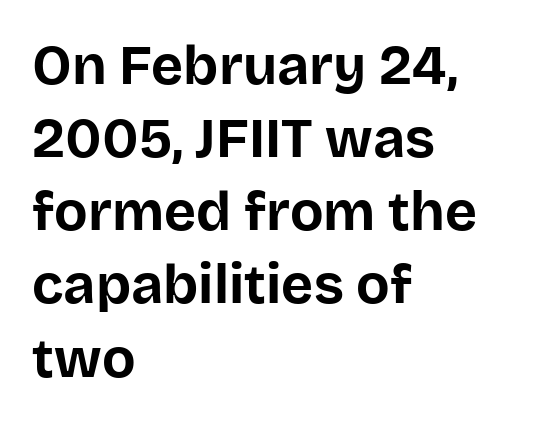
The characters display no serif detailing; their extremities are plain. The sample has been set heavy, in full bold. The typography opts for an upright posture over an oblique one. The rendering uses natural spacing where letterforms have individual widths.
